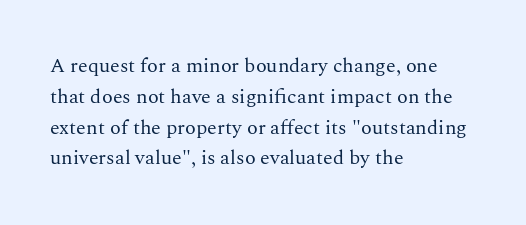
The image shows 20 px text type, upright; set left-aligned, normal line spacing (1.54x), normal letter spacing, not underlined.
